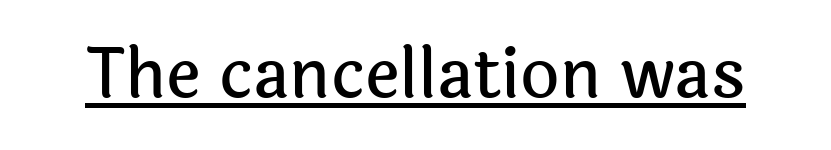
{"serif": "no", "italic": "no", "width": "normal", "x_height": "medium", "monospaced": "no", "underline": "yes", "letter_spacing": "normal", "letter_spacing_em": 0.0, "glyph_px": 68}
